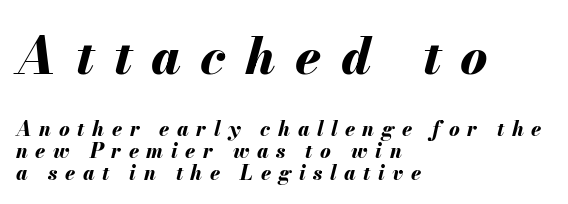
The image shows 51 px bold type, italic (leaning right); set left-aligned, tight line spacing (1.1x), unusually wide letter spacing (+0.38 em), not underlined; the first (top) block is 2.55x larger; medium stroke contrast and a small x-height.
